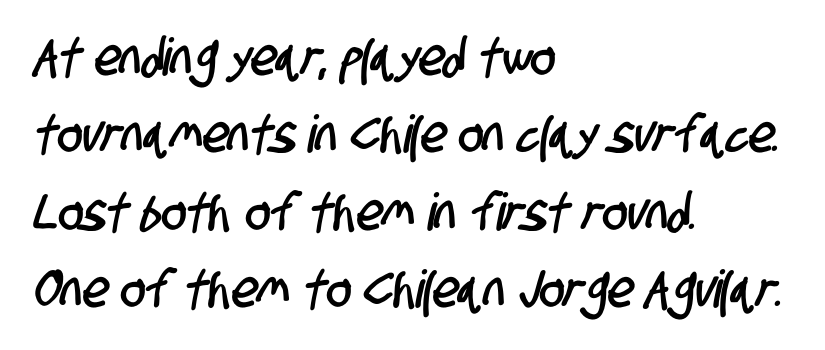
The image shows 52 px condensed sans-serif type; set left-aligned, normal line spacing (1.49x), normal letter spacing, not underlined; low stroke contrast and a large x-height.
